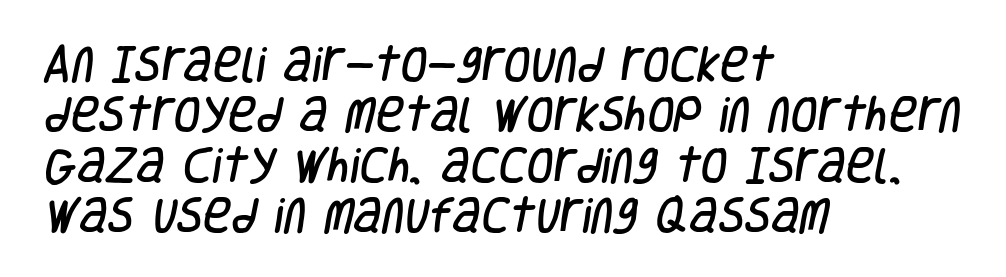
{"serif": "no", "width": "condensed", "stroke_contrast": "low", "x_height": "large", "monospaced": "no", "underline": "no", "align": "left", "line_spacing": "normal", "line_spacing_ratio": 1.29, "letter_spacing": "normal", "letter_spacing_em": 0.0, "glyph_px": 39}
